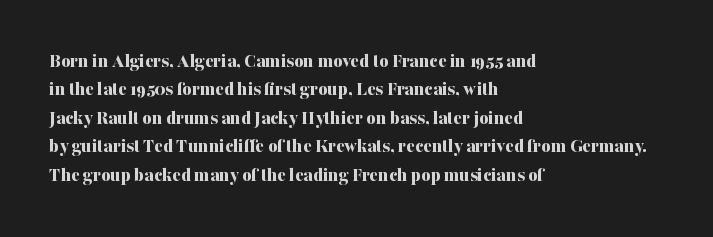
The image shows 20 px bold type, upright; set left-aligned, normal line spacing (1.42x), normal letter spacing, not underlined.
